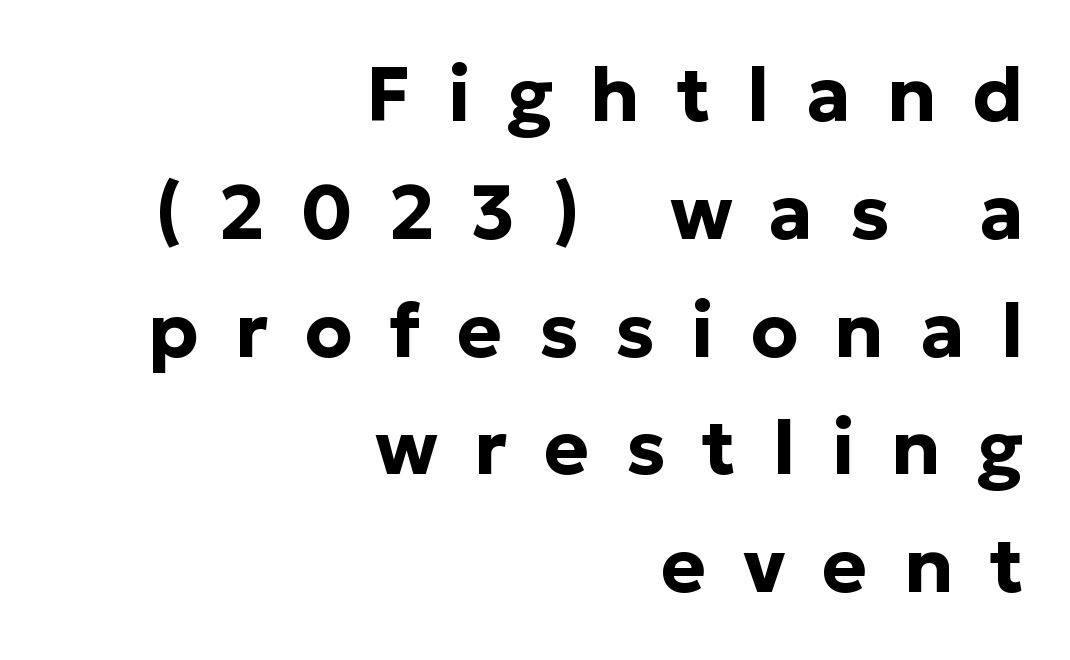
The image shows 76 px bold sans-serif type, upright; set right-aligned, normal line spacing (1.55x), unusually wide letter spacing (+0.48 em), not underlined; low stroke contrast and a medium x-height.
